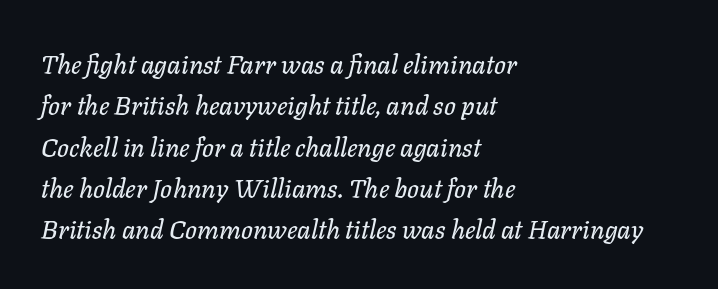
Observe the lean: these are italic letterforms. Horizontal bands of white between lines are of average thickness. The line texture is even and compact thanks to regular tracking. The paragraph has a hard left edge and a soft right edge. The space directly below the letters is spotless.
